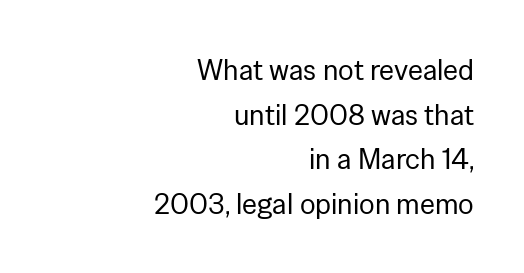
The image shows 29 px regular-weight sans-serif type, upright; set right-aligned, normal line spacing (1.54x), normal letter spacing, not underlined; low stroke contrast and a medium x-height.
